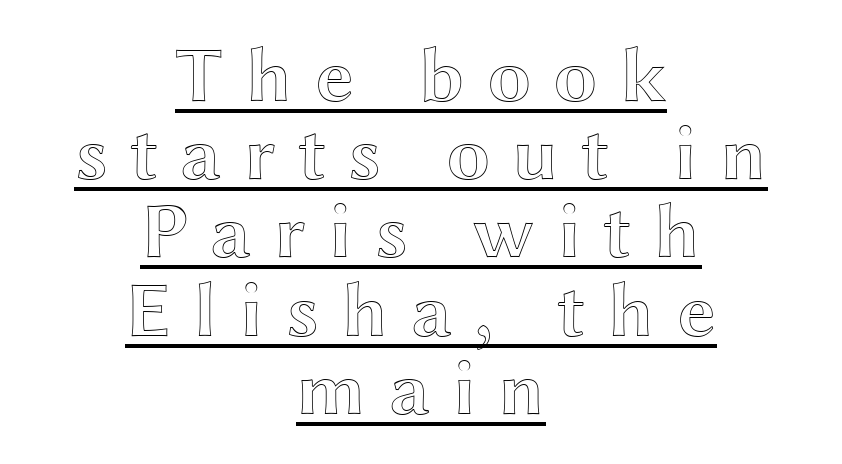
{"italic": "no", "width": "wide", "x_height": "medium", "monospaced": "no", "underline": "yes", "align": "center", "line_spacing": "tight", "line_spacing_ratio": 0.99, "letter_spacing": "wide", "letter_spacing_em": 0.28, "glyph_px": 79}
